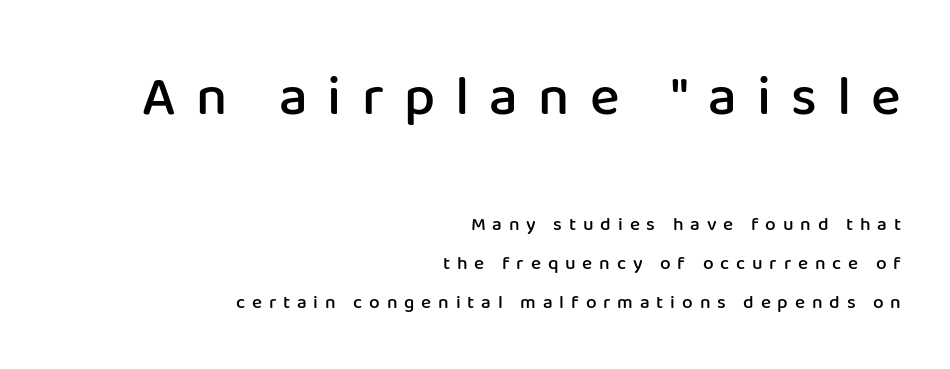
The image shows 56 px semibold sans-serif type, upright; set right-aligned, loose line spacing (2.04x), unusually wide letter spacing (+0.36 em), not underlined; the first (top) block is 2.95x larger; low stroke contrast and a medium x-height.
